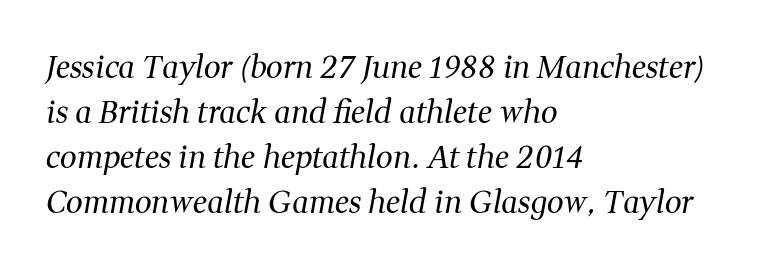
{"serif": "yes", "italic": "yes", "lean": "right", "slant_degrees": 11, "bold": "no", "weight": "regular", "width": "normal", "stroke_contrast": "medium", "x_height": "medium", "monospaced": "no", "underline": "no", "align": "left", "line_spacing": "normal", "line_spacing_ratio": 1.5, "letter_spacing": "normal", "letter_spacing_em": 0.0, "glyph_px": 30}
